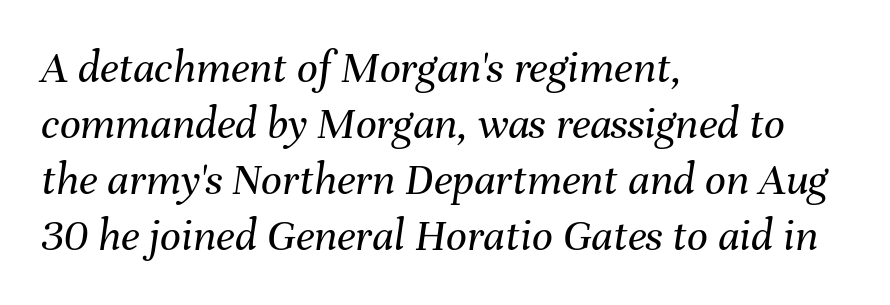
{"italic": "yes", "lean": "right", "slant_degrees": 8, "bold": "no", "weight": "regular", "width": "normal", "stroke_contrast": "medium", "x_height": "medium", "monospaced": "no", "underline": "no", "align": "left", "line_spacing_ratio": 1.22, "letter_spacing": "normal", "letter_spacing_em": 0.0, "glyph_px": 46}
